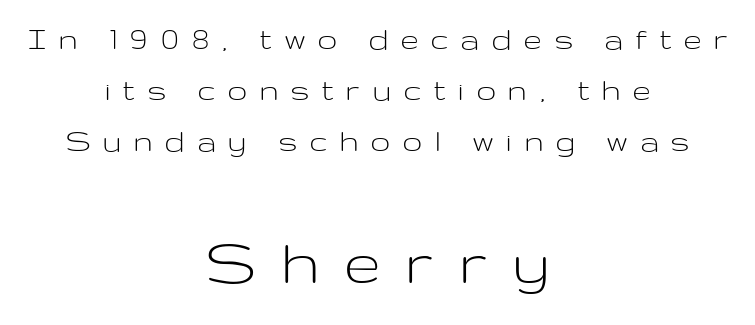
{"serif": "no", "italic": "no", "bold": "no", "weight": "light", "width": "wide", "stroke_contrast": "low", "x_height": "medium", "monospaced": "no", "underline": "no", "align": "center", "line_spacing": "normal", "line_spacing_ratio": 1.5, "letter_spacing": "wide", "letter_spacing_em": 0.39, "larger_block": "second", "size_ratio": 2.03, "glyph_px": 69}
